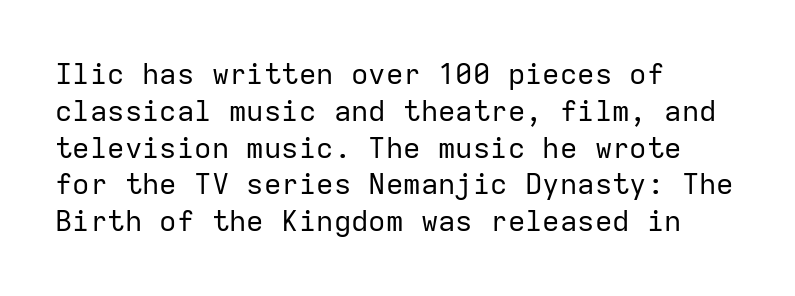
{"serif": "no", "italic": "no", "bold": "no", "weight": "regular", "width": "normal", "stroke_contrast": "low", "x_height": "medium", "monospaced": "yes", "underline": "no", "align": "left", "line_spacing": "normal", "line_spacing_ratio": 1.27, "letter_spacing": "normal", "letter_spacing_em": 0.0, "glyph_px": 29}
